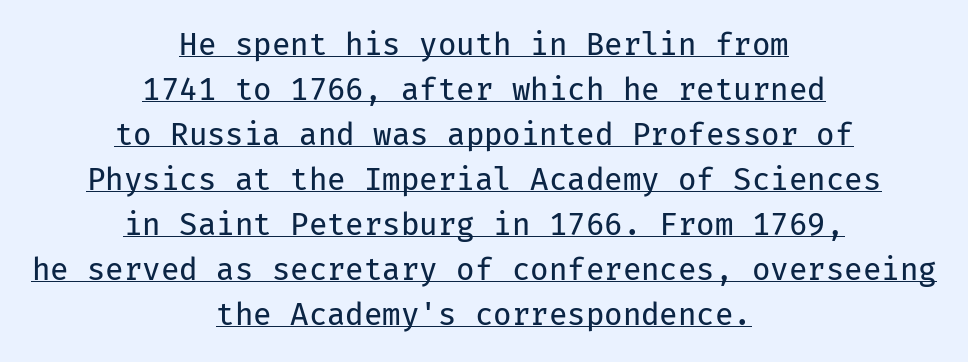
Each stroke keeps to a modest, everyday thickness or less. The rendering shows plain stroke endings on the letterforms — a sans-serif design. Glyph-to-glyph distance matches everyday printed text. A baseline rule has been typeset under these characters.
